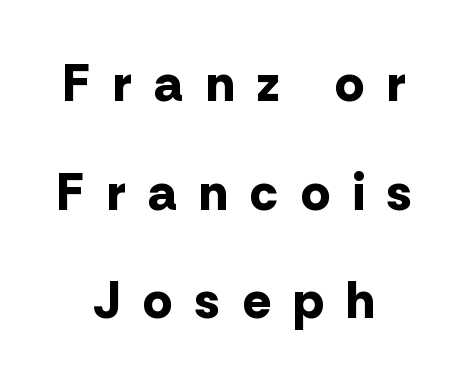
Q: Is the text bold? A: Yes.
Q: Is the text italic (slanted)? A: No, it is upright.
Q: Is the typeface a serif or a sans-serif typeface? A: Sans-serif.
Q: Is the text underlined? A: No.
Q: How is the paragraph aligned? A: Centered.
Q: Is the spacing between letters normal or unusually wide? A: Unusually wide.
Q: Is the spacing between lines tight, normal or loose? A: Loose.
Q: Width (condensed, normal, or wide)? A: Normal.
Q: Stroke contrast? A: Low.
Q: x-height? A: Medium.
Q: Monospaced? A: No.
